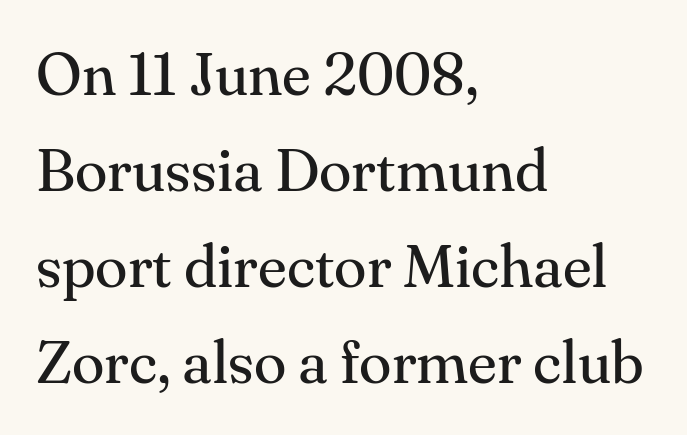
{"serif": "yes", "italic": "no", "bold": "no", "weight": "regular", "width": "normal", "stroke_contrast": "medium", "x_height": "small", "monospaced": "no", "underline": "no", "align": "left", "line_spacing": "normal", "line_spacing_ratio": 1.6, "letter_spacing": "normal", "letter_spacing_em": 0.0, "glyph_px": 60}
